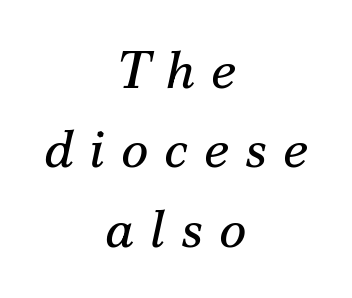
Q: Is the text bold? A: No.
Q: Is the text italic (slanted)? A: Yes, it leans right by about 12 degrees.
Q: Is the typeface a serif or a sans-serif typeface? A: Serif.
Q: Is the text underlined? A: No.
Q: How is the paragraph aligned? A: Centered.
Q: Is the spacing between letters normal or unusually wide? A: Unusually wide.
Q: Is the spacing between lines tight, normal or loose? A: Normal.
Q: Width (condensed, normal, or wide)? A: Normal.
Q: Stroke contrast? A: Medium.
Q: x-height? A: Small.
Q: Monospaced? A: No.
